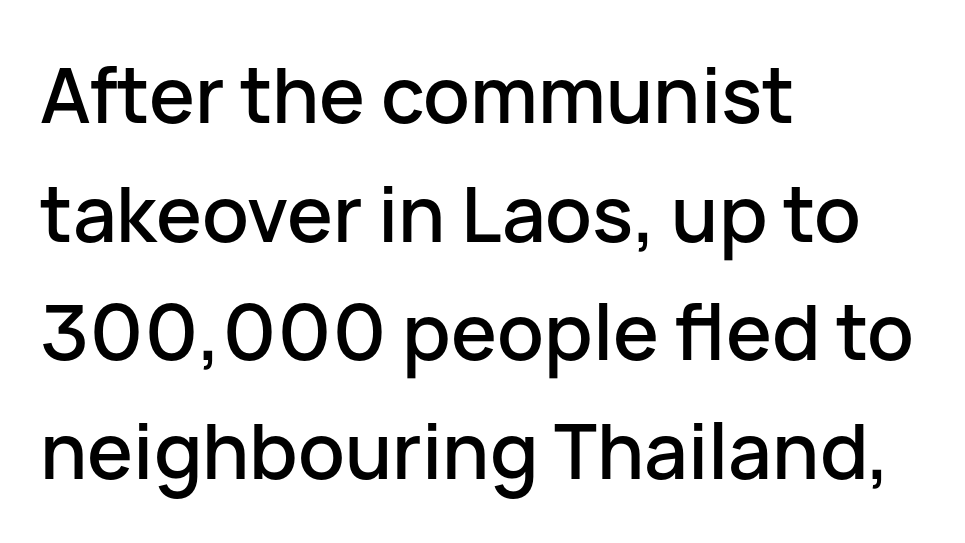
The image shows 77 px sans-serif type, upright; set left-aligned, normal line spacing (1.54x), normal letter spacing, not underlined; low stroke contrast and a medium x-height.
